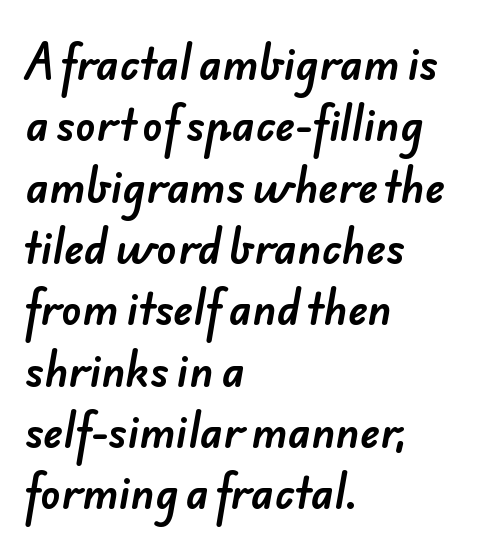
Q: Is the typeface a serif or a sans-serif typeface? A: Sans-serif.
Q: Is the text underlined? A: No.
Q: How is the paragraph aligned? A: Left-aligned.
Q: Is the spacing between letters normal or unusually wide? A: Normal.
Q: Is the spacing between lines tight, normal or loose? A: Normal.
Q: Width (condensed, normal, or wide)? A: Normal.
Q: Stroke contrast? A: Low.
Q: x-height? A: Small.
Q: Monospaced? A: No.
